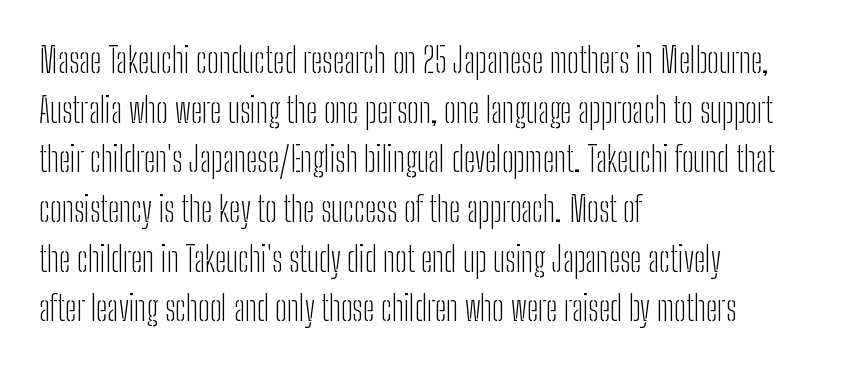
{"serif": "no", "italic": "no", "bold": "no", "weight": "light", "width": "condensed", "stroke_contrast": "low", "x_height": "medium", "monospaced": "no", "underline": "no", "align": "left", "line_spacing": "normal", "line_spacing_ratio": 1.46, "letter_spacing": "normal", "letter_spacing_em": 0.0, "glyph_px": 34}
